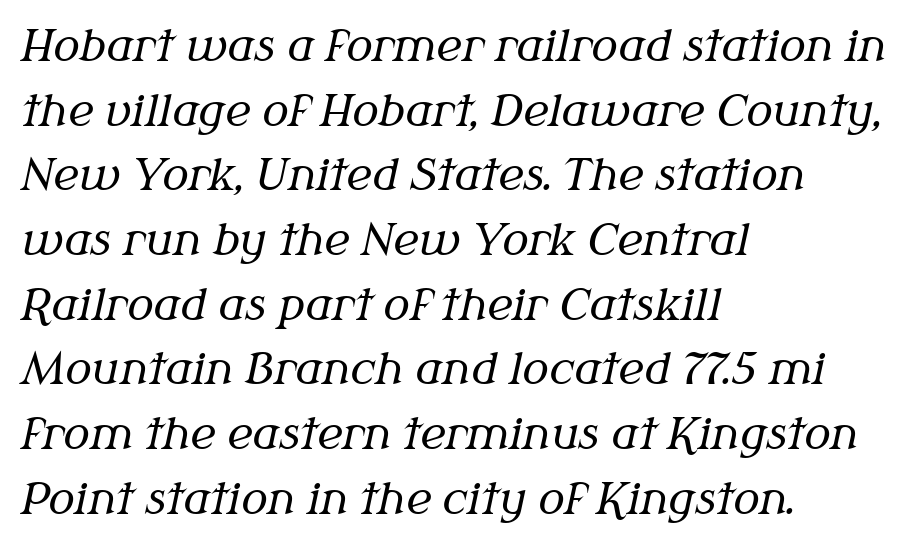
The image shows 44 px regular-weight serif type, italic (leaning right); set left-aligned, normal line spacing (1.47x), normal letter spacing, not underlined; medium stroke contrast and a medium x-height.
